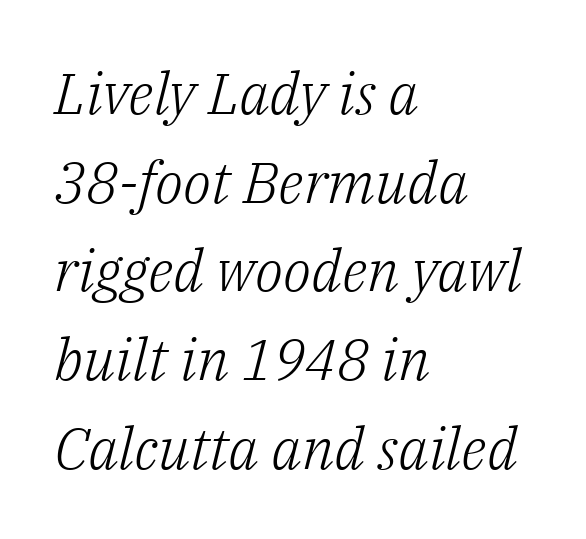
The typography opts for an oblique posture over an upright one. Spacing verdict: proportional, widths tailored to each character. Vertical spacing — default. Line starts are locked; line ends wander.
